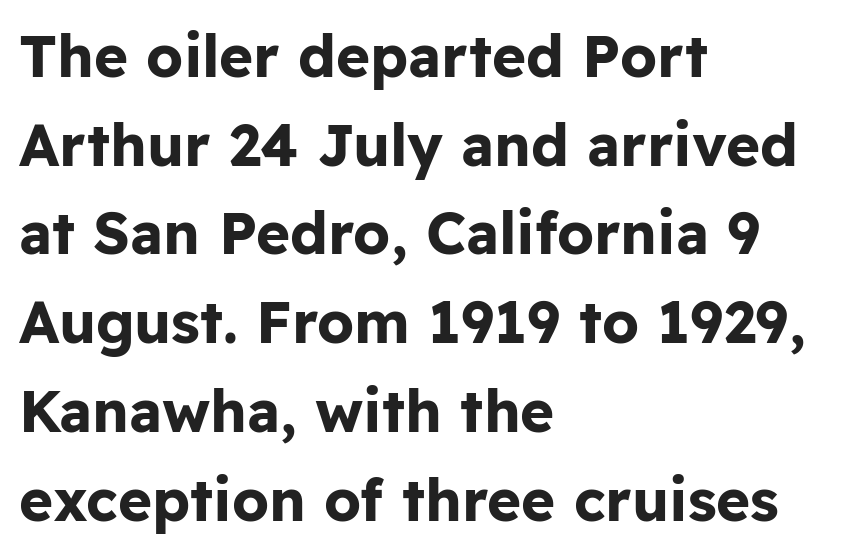
The image shows 58 px bold sans-serif type, upright; set left-aligned, normal line spacing (1.53x), normal letter spacing, not underlined; low stroke contrast and a medium x-height.
